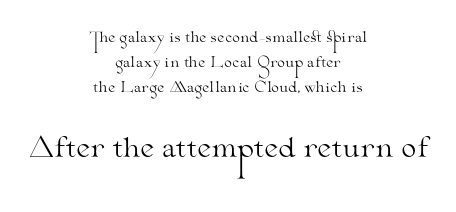
{"italic": "no", "bold": "no", "underline": "no", "align": "center", "line_spacing_ratio": 1.77, "letter_spacing": "normal", "letter_spacing_em": 0.0, "larger_block": "second", "size_ratio": 1.93, "glyph_px": 27}
